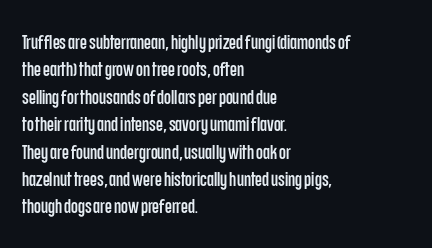
The image shows 20 px text type, upright; set left-aligned, normal line spacing (1.37x), normal letter spacing, not underlined.
